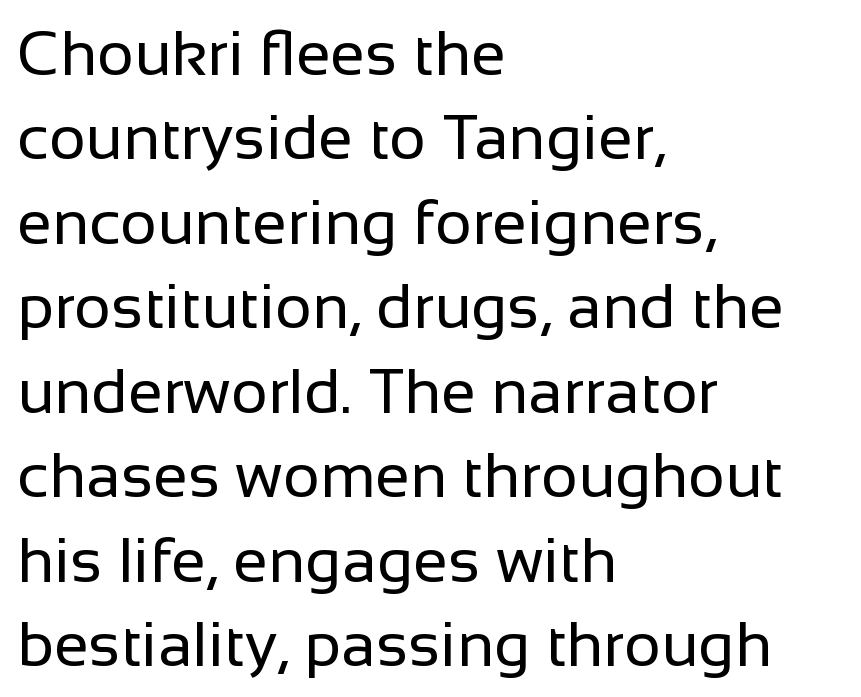
Is the block centered? No — it sits flush against the left margin. Does the leading feel generous? No, just average. The typeface has the unassuming heft of standard copy or less. The gap between lines stays unmarked.
